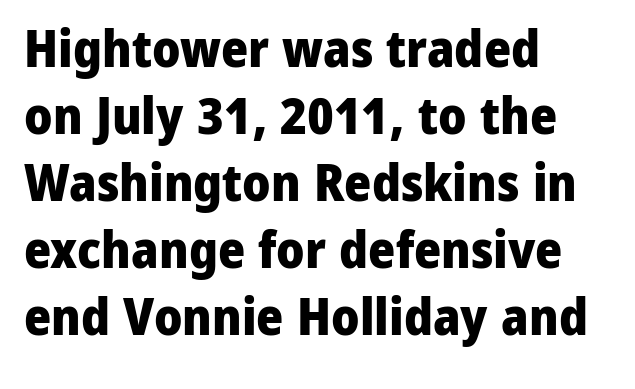
The image shows 52 px heavy sans-serif type, upright; set left-aligned, normal line spacing (1.29x), normal letter spacing, not underlined; low stroke contrast and a medium x-height.
